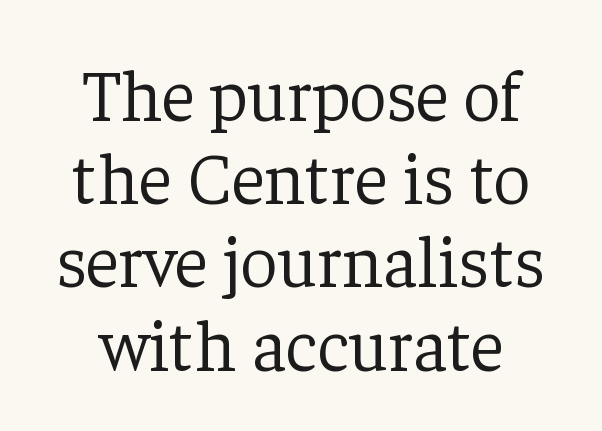
The image shows 73 px light serif type, upright; set tight line spacing (1.14x), normal letter spacing, not underlined; low stroke contrast and a medium x-height.
